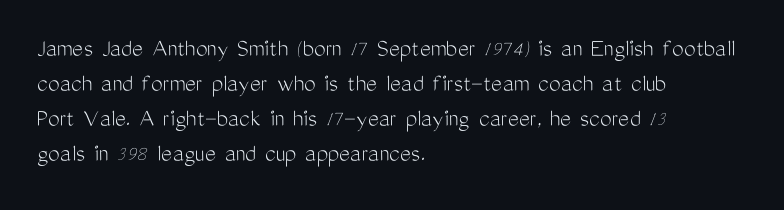
Q: Is the text bold? A: No.
Q: Is the text italic (slanted)? A: No, it is upright.
Q: Is the text underlined? A: No.
Q: How is the paragraph aligned? A: Left-aligned.
Q: Is the spacing between letters normal or unusually wide? A: Normal.
Q: Is the spacing between lines tight, normal or loose? A: Normal.
